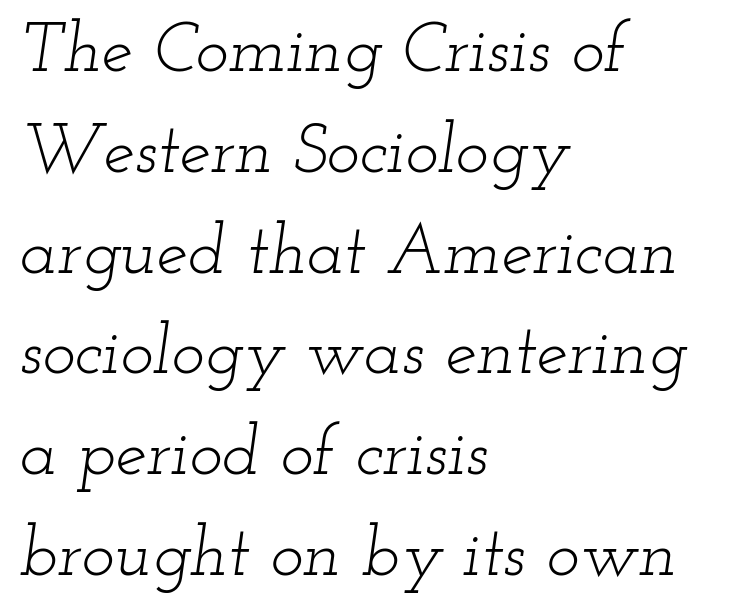
The image shows 70 px light, wide serif type, italic (leaning right); set left-aligned, normal line spacing (1.44x), normal letter spacing, not underlined; low stroke contrast and a small x-height.
